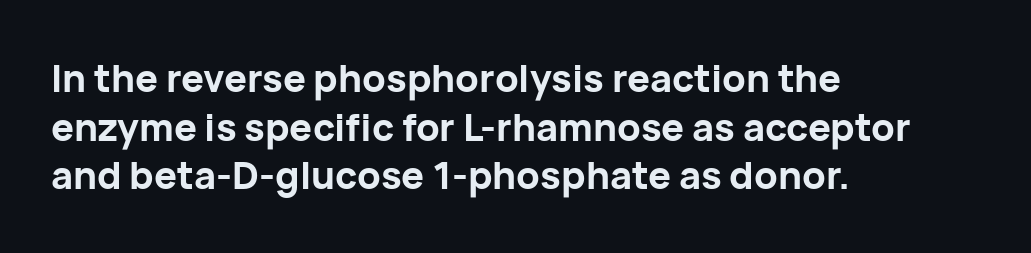
The image shows 38 px bold sans-serif type, upright; set left-aligned, normal line spacing (1.28x), normal letter spacing, not underlined; low stroke contrast and a medium x-height.
